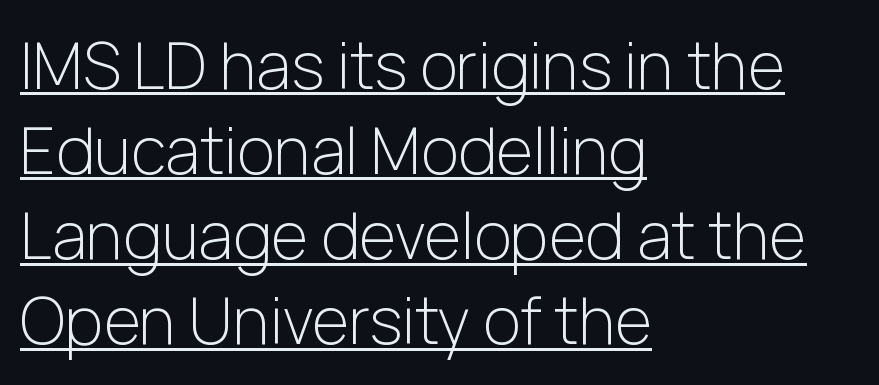
The image shows 64 px light sans-serif type, upright; set left-aligned, normal line spacing (1.33x), normal letter spacing, underlined; low stroke contrast and a medium x-height.
